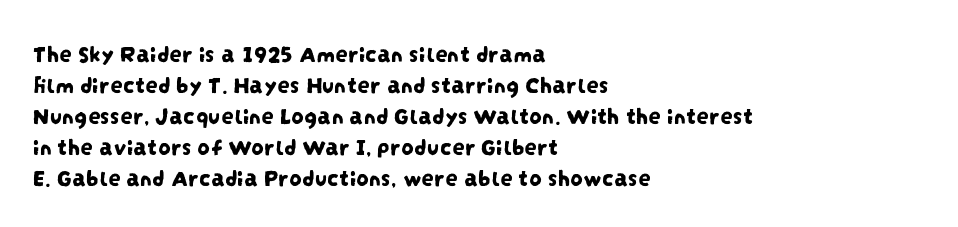
{"underline": "no", "align": "left", "line_spacing_ratio": 1.24, "letter_spacing": "normal", "letter_spacing_em": 0.0, "glyph_px": 25}
